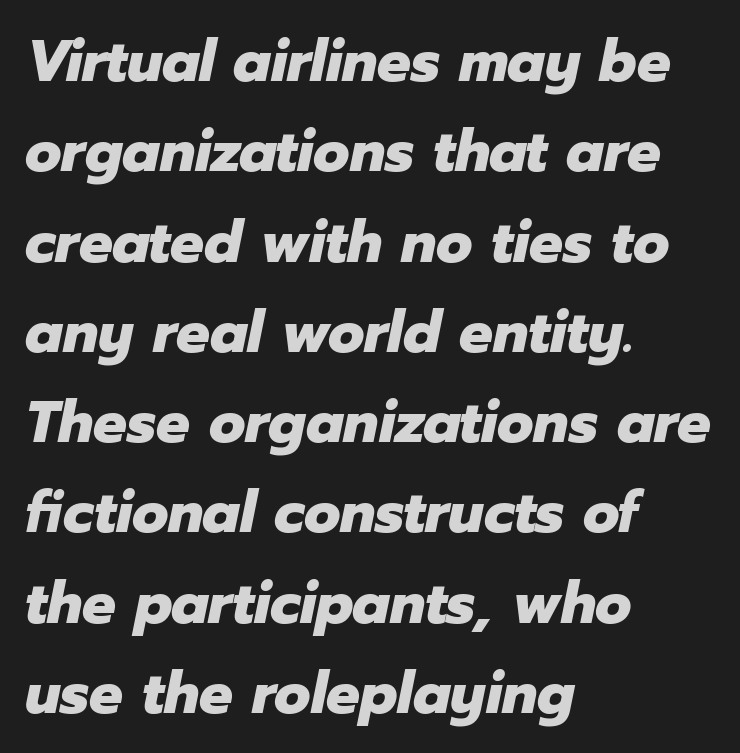
Q: Is the text bold? A: Yes.
Q: Is the text italic (slanted)? A: Yes, it leans right by about 12 degrees.
Q: Is the text underlined? A: No.
Q: How is the paragraph aligned? A: Left-aligned.
Q: Is the spacing between letters normal or unusually wide? A: Normal.
Q: Is the spacing between lines tight, normal or loose? A: Normal.
Q: Width (condensed, normal, or wide)? A: Normal.
Q: Stroke contrast? A: Low.
Q: x-height? A: Medium.
Q: Monospaced? A: No.
